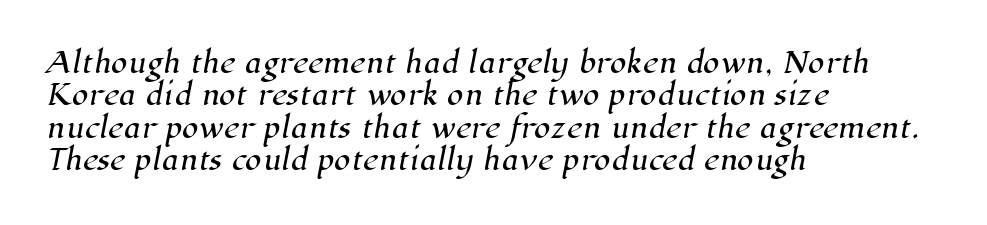
Line beginnings align vertically; line endings do not. Here the glyphs are tracked normally, forming tight word shapes. Check the space under the baseline: it is left empty.
